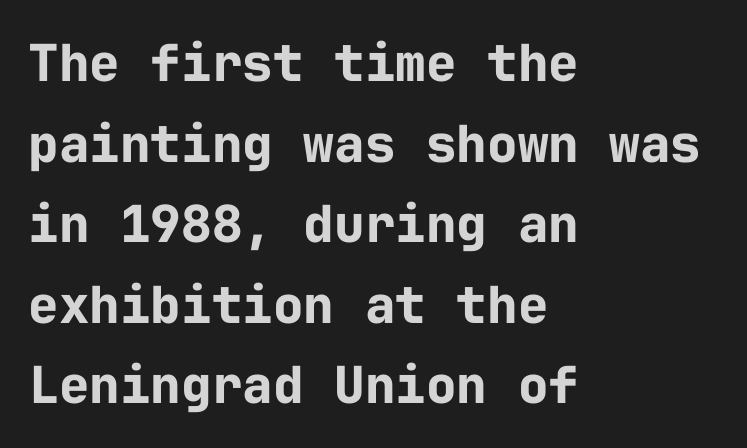
Q: Is the text bold? A: Yes.
Q: Is the text italic (slanted)? A: No, it is upright.
Q: Is the typeface a serif or a sans-serif typeface? A: Sans-serif.
Q: Is the text underlined? A: No.
Q: How is the paragraph aligned? A: Left-aligned.
Q: Is the spacing between letters normal or unusually wide? A: Normal.
Q: Is the spacing between lines tight, normal or loose? A: Normal.
Q: Width (condensed, normal, or wide)? A: Normal.
Q: Stroke contrast? A: Low.
Q: x-height? A: Medium.
Q: Monospaced? A: Yes.
